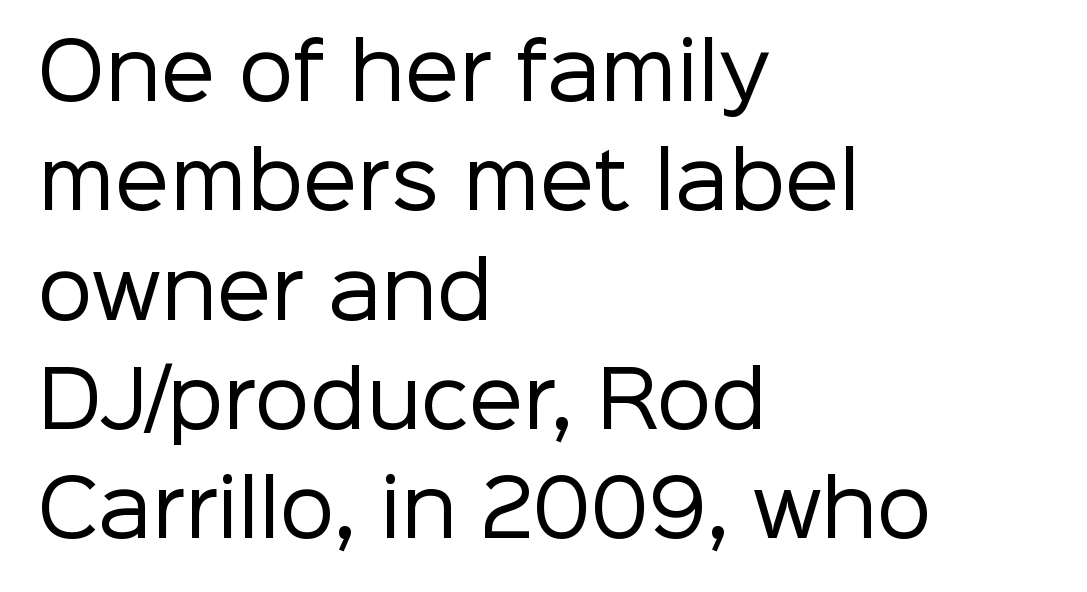
{"serif": "no", "italic": "no", "bold": "no", "weight": "regular", "width": "normal", "stroke_contrast": "low", "x_height": "medium", "monospaced": "no", "underline": "no", "align": "left", "line_spacing": "normal", "line_spacing_ratio": 1.42, "letter_spacing": "normal", "letter_spacing_em": 0.0, "glyph_px": 77}
